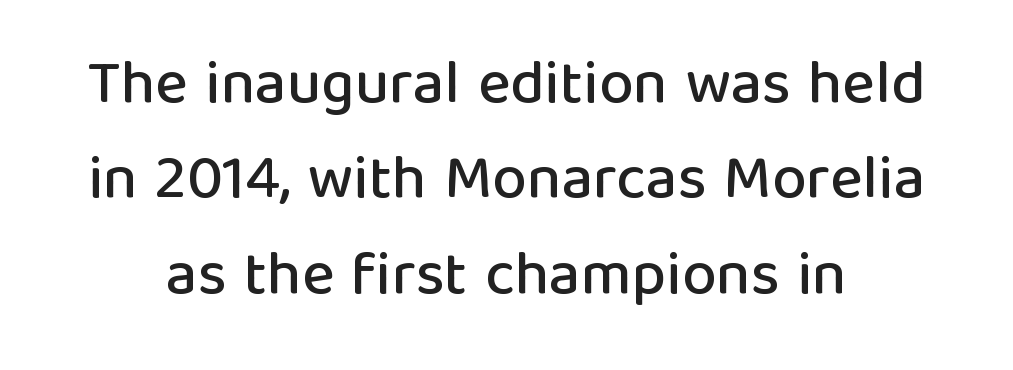
The image shows 62 px sans-serif type, upright; set normal line spacing (1.54x), normal letter spacing, not underlined; low stroke contrast and a medium x-height.
